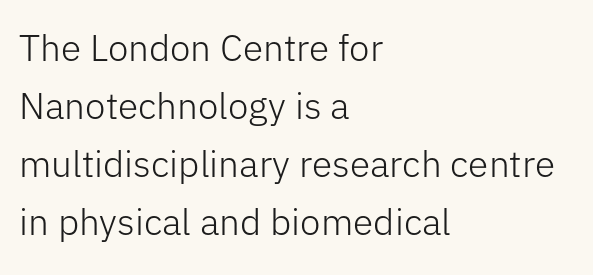
Q: Is the text bold? A: No.
Q: Is the text italic (slanted)? A: No, it is upright.
Q: Is the typeface a serif or a sans-serif typeface? A: Sans-serif.
Q: Is the text underlined? A: No.
Q: How is the paragraph aligned? A: Left-aligned.
Q: Is the spacing between letters normal or unusually wide? A: Normal.
Q: Is the spacing between lines tight, normal or loose? A: Normal.
Q: Width (condensed, normal, or wide)? A: Normal.
Q: Stroke contrast? A: Low.
Q: x-height? A: Medium.
Q: Monospaced? A: No.
